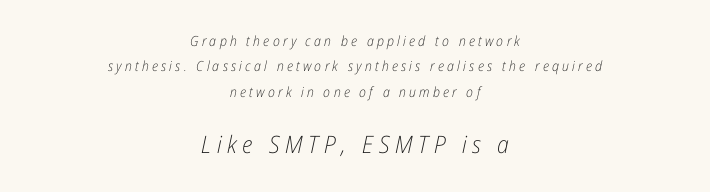
Q: Is the text bold? A: No.
Q: Is the text italic (slanted)? A: Yes, it leans right by about 12 degrees.
Q: Is the text underlined? A: No.
Q: How is the paragraph aligned? A: Centered.
Q: Is the spacing between letters normal or unusually wide? A: Unusually wide.
Q: Which block of text is set in a larger size, the first (top) or the second (bottom)? A: The second (bottom) one.
